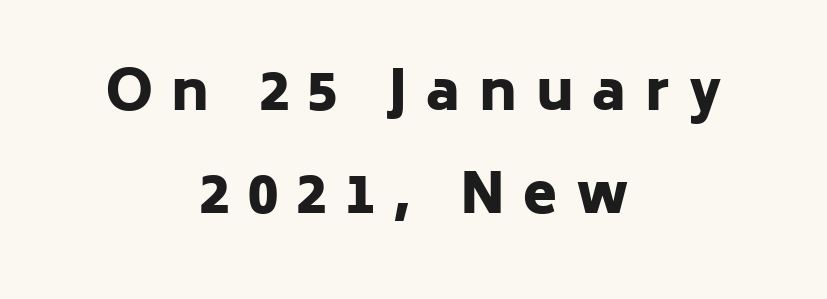
{"serif": "no", "italic": "no", "bold": "yes", "weight": "heavy", "width": "normal", "stroke_contrast": "low", "x_height": "medium", "monospaced": "no", "underline": "no", "align": "center", "line_spacing_ratio": 1.87, "letter_spacing": "wide", "letter_spacing_em": 0.34, "glyph_px": 55}
